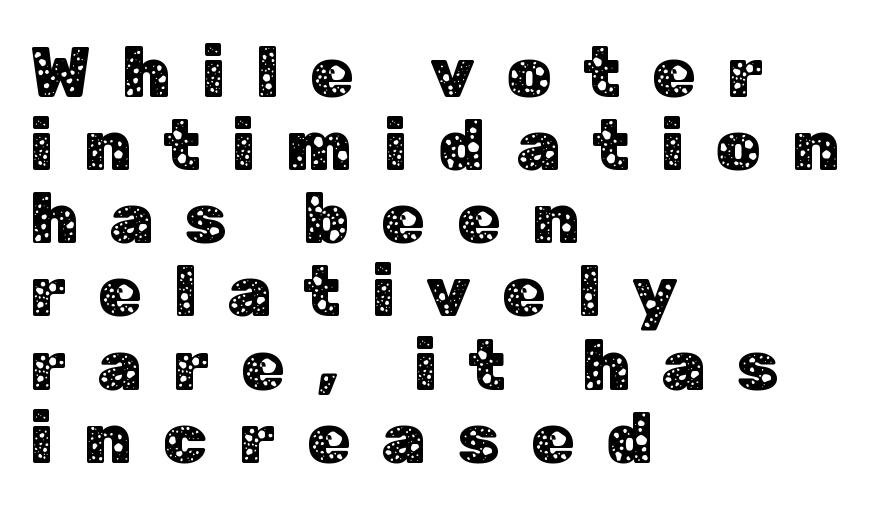
The image shows 71 px sans-serif type, upright; set left-aligned, tight line spacing (1.03x), unusually wide letter spacing (+0.44 em), not underlined; low stroke contrast and a medium x-height.
